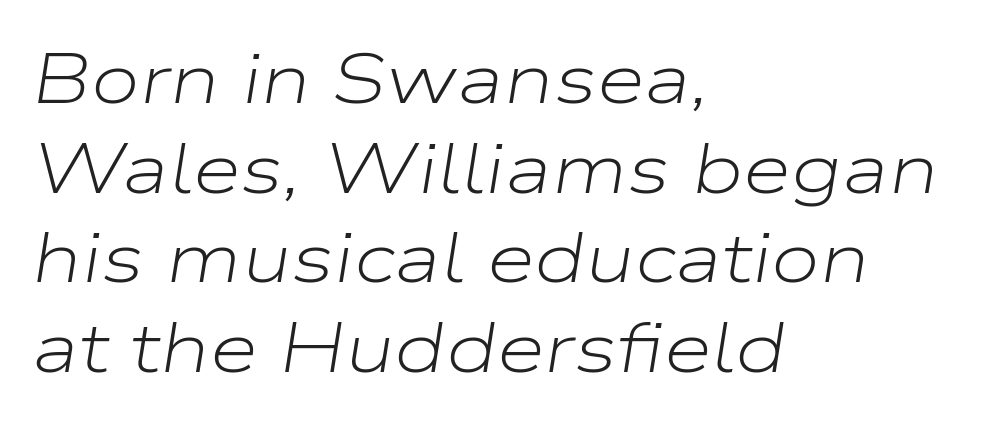
{"italic": "yes", "lean": "right", "slant_degrees": 9, "bold": "no", "weight": "light", "width": "wide", "stroke_contrast": "low", "x_height": "medium", "monospaced": "no", "underline": "no", "align": "left", "line_spacing": "normal", "line_spacing_ratio": 1.28, "letter_spacing": "normal", "letter_spacing_em": 0.0, "glyph_px": 70}
